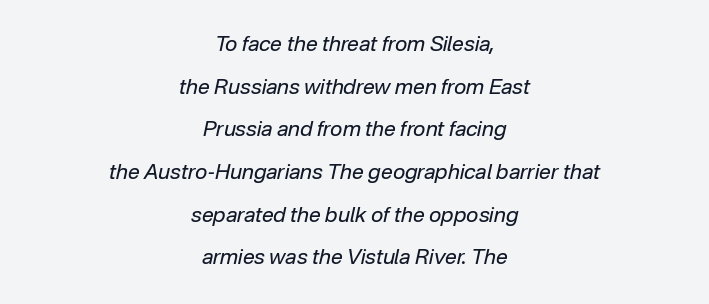
The image shows 21 px text type, italic (leaning right); set centered, loose line spacing (2.03x), normal letter spacing, not underlined.
